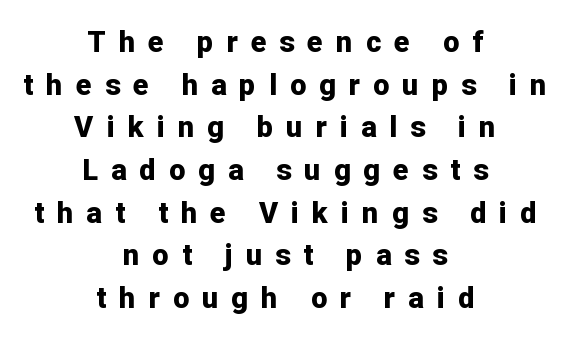
{"serif": "no", "italic": "no", "bold": "yes", "weight": "bold", "width": "normal", "stroke_contrast": "low", "x_height": "medium", "monospaced": "no", "underline": "no", "align": "center", "line_spacing": "normal", "line_spacing_ratio": 1.47, "letter_spacing": "wide", "letter_spacing_em": 0.45, "glyph_px": 29}
